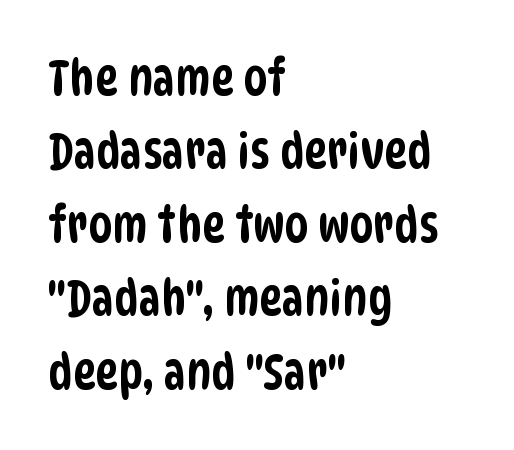
Observe the ordinary spacing: letters are neighbours, not strangers. Here the designer chose a conventional face with non-uniform glyph widths. Check under the words: just untouched page. What kind of face is this? One without serifs — a sans. The lines sit at an ordinary, default distance from one another.
